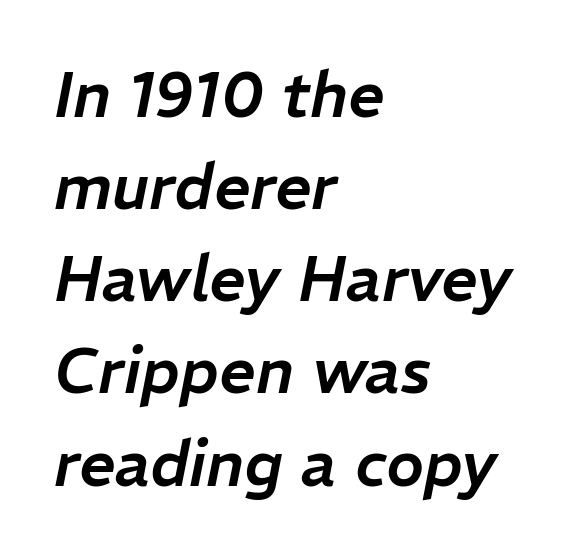
Look at the tracking — it's just the regular setting, nothing added. Check the space under the baseline: it is left empty. The lettering tilts uniformly, giving the passage an italic look. The letters advance in unequal steps, a hallmark of proportional type. Leading matches the norm, producing a regular column. Left-aligned paragraph, ragged on the right.
